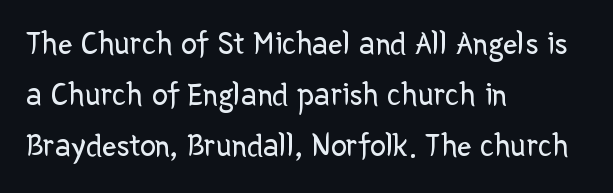
Q: Is the text bold? A: No.
Q: Is the text italic (slanted)? A: No, it is upright.
Q: Is the typeface a serif or a sans-serif typeface? A: Sans-serif.
Q: Is the text underlined? A: No.
Q: How is the paragraph aligned? A: Left-aligned.
Q: Is the spacing between letters normal or unusually wide? A: Normal.
Q: Is the spacing between lines tight, normal or loose? A: Normal.
Q: Width (condensed, normal, or wide)? A: Normal.
Q: Stroke contrast? A: Low.
Q: x-height? A: Medium.
Q: Monospaced? A: No.
